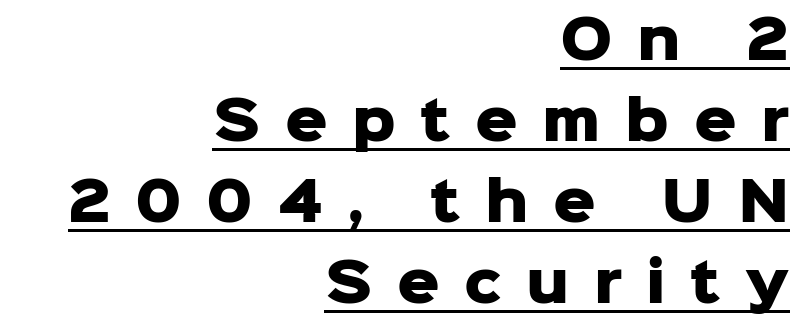
{"serif": "no", "italic": "no", "bold": "yes", "weight": "heavy", "width": "normal", "stroke_contrast": "low", "x_height": "medium", "monospaced": "no", "underline": "yes", "align": "right", "line_spacing": "normal", "line_spacing_ratio": 1.53, "letter_spacing": "wide", "letter_spacing_em": 0.46, "glyph_px": 53}
